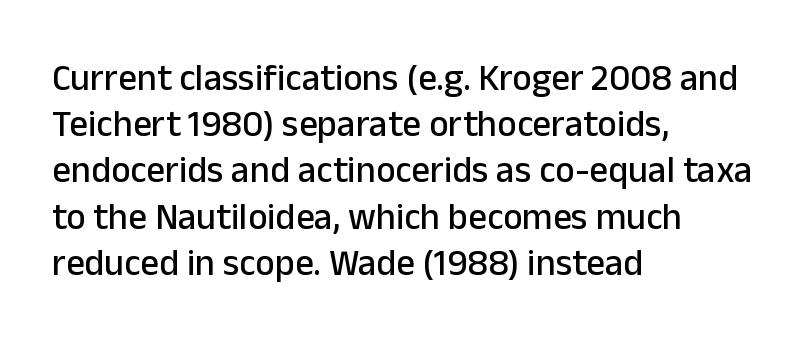
{"serif": "no", "italic": "no", "width": "normal", "stroke_contrast": "low", "x_height": "medium", "monospaced": "no", "underline": "no", "align": "left", "line_spacing": "normal", "line_spacing_ratio": 1.25, "letter_spacing": "normal", "letter_spacing_em": 0.0, "glyph_px": 37}
